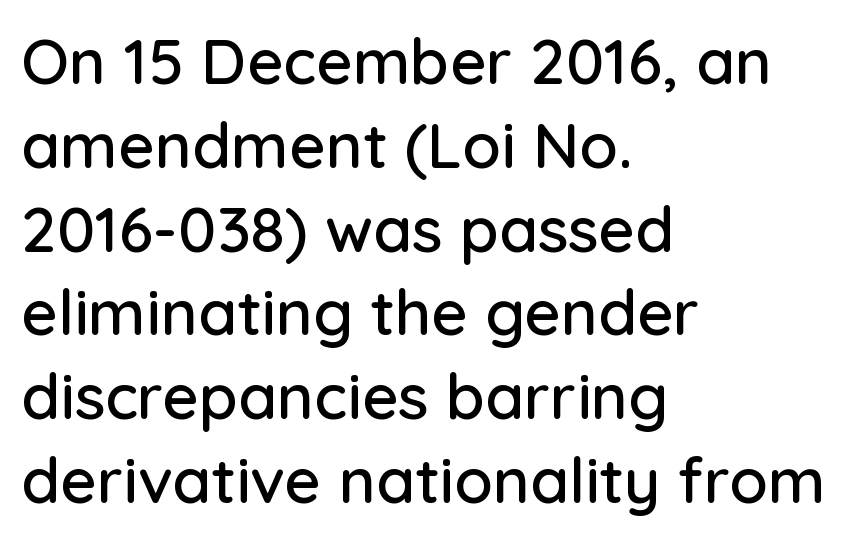
Each row of text sits above clean, open space. The face used here is proportionally spaced, like ordinary book or web type. Nobody touched the tracking dial on this one. The type sits square on the baseline with zero lean.
